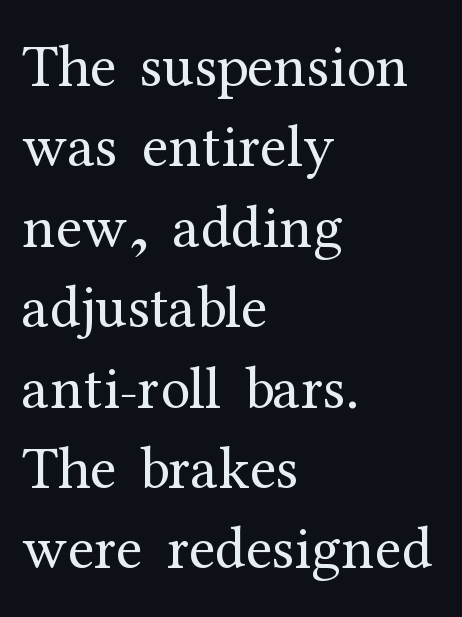
Q: Is the text bold? A: No.
Q: Is the text italic (slanted)? A: No, it is upright.
Q: Is the typeface a serif or a sans-serif typeface? A: Serif.
Q: Is the text underlined? A: No.
Q: How is the paragraph aligned? A: Left-aligned.
Q: Is the spacing between letters normal or unusually wide? A: Normal.
Q: Is the spacing between lines tight, normal or loose? A: Normal.
Q: Width (condensed, normal, or wide)? A: Normal.
Q: Stroke contrast? A: Medium.
Q: x-height? A: Medium.
Q: Monospaced? A: No.
